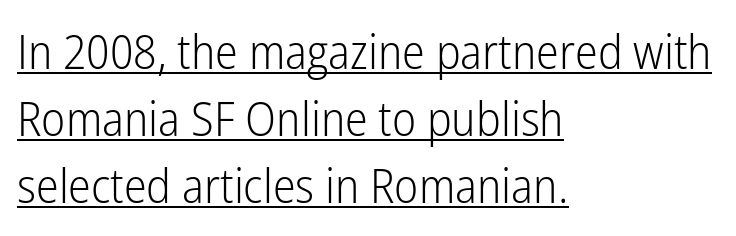
{"serif": "no", "italic": "no", "bold": "no", "weight": "light", "width": "condensed", "stroke_contrast": "low", "x_height": "medium", "monospaced": "no", "underline": "yes", "align": "left", "line_spacing": "normal", "line_spacing_ratio": 1.4, "letter_spacing": "normal", "letter_spacing_em": 0.0, "glyph_px": 48}
